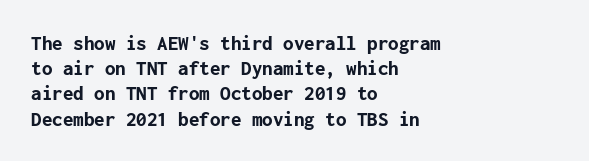
The image shows 21 px bold type, upright; set left-aligned, line spacing 1.2x, normal letter spacing, not underlined.
